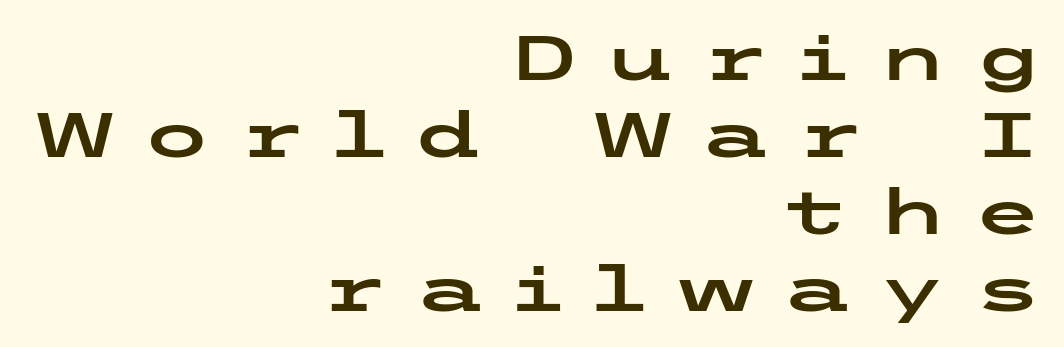
A clean baseline with only descenders dipping below it. The type sits square on the baseline with zero lean. The setting favours the right margin, as signatures and pull-quotes sometimes do. Typographically, this falls in the sans-serif category. Students, note that the glyphs here are deliberately spaced far apart.
